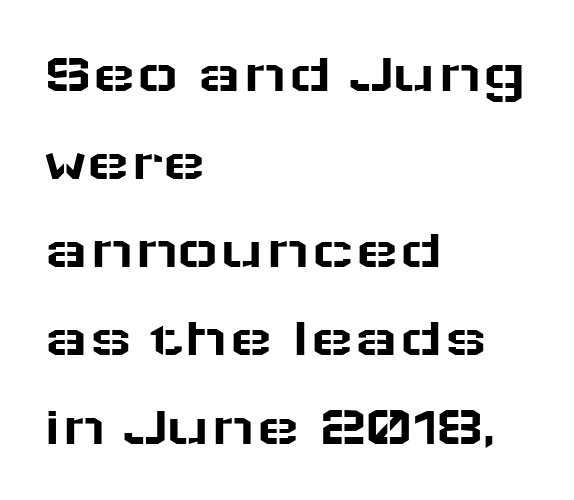
Q: Is the text italic (slanted)? A: No, it is upright.
Q: Is the typeface a serif or a sans-serif typeface? A: Sans-serif.
Q: Is the text underlined? A: No.
Q: How is the paragraph aligned? A: Left-aligned.
Q: Is the spacing between letters normal or unusually wide? A: Normal.
Q: Is the spacing between lines tight, normal or loose? A: Normal.
Q: Width (condensed, normal, or wide)? A: Wide.
Q: Stroke contrast? A: Low.
Q: x-height? A: Medium.
Q: Monospaced? A: No.
